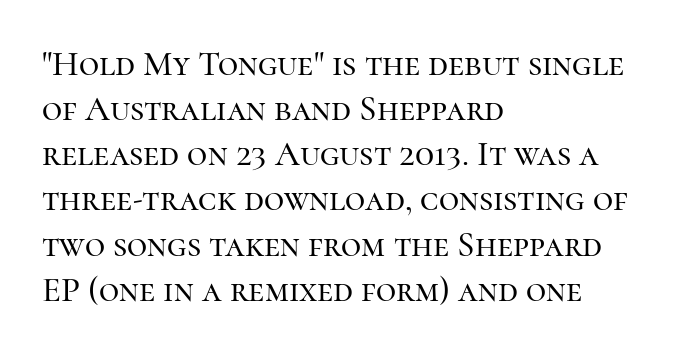
Q: Is the text italic (slanted)? A: No, it is upright.
Q: Is the typeface a serif or a sans-serif typeface? A: Serif.
Q: Is the text underlined? A: No.
Q: How is the paragraph aligned? A: Left-aligned.
Q: Is the spacing between letters normal or unusually wide? A: Normal.
Q: Is the spacing between lines tight, normal or loose? A: Normal.
Q: Width (condensed, normal, or wide)? A: Normal.
Q: Stroke contrast? A: High.
Q: x-height? A: Medium.
Q: Monospaced? A: No.
